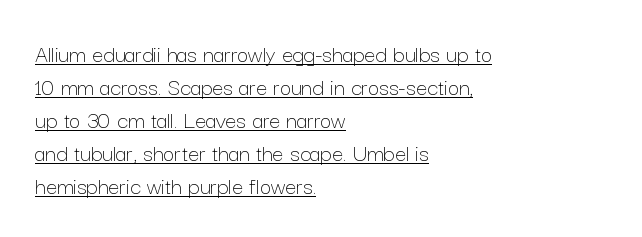
Is the letter spacing exaggerated? No — it looks like the ordinary default. Designer's note — italics off, roman on. Students, observe: this is what conventionally led text looks like. Layout note: lines flush left. Glance below the letters and you will spot a drawn line. Stems and bowls with no extra thickness — not bold.
